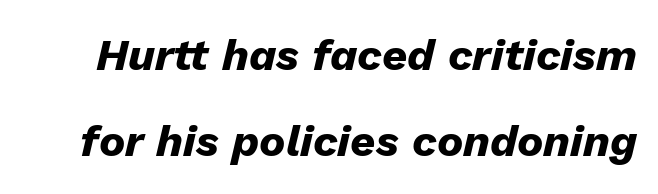
Q: Is the text bold? A: Yes.
Q: Is the text italic (slanted)? A: Yes, it leans right by about 13 degrees.
Q: Is the text underlined? A: No.
Q: Is the spacing between letters normal or unusually wide? A: Normal.
Q: Is the spacing between lines tight, normal or loose? A: Loose.
Q: Width (condensed, normal, or wide)? A: Normal.
Q: Stroke contrast? A: Low.
Q: x-height? A: Medium.
Q: Monospaced? A: No.
